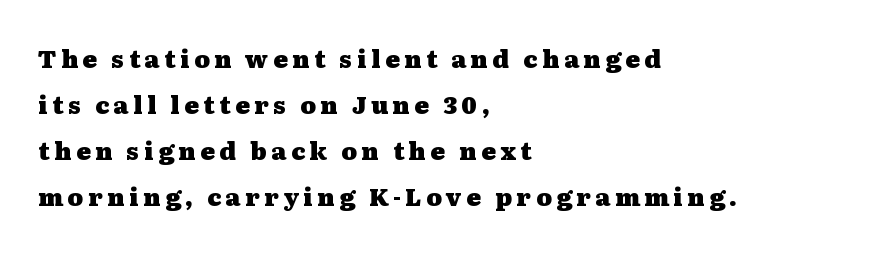
The image shows 24 px bold type, upright; set left-aligned, loose line spacing (1.91x), not underlined.
